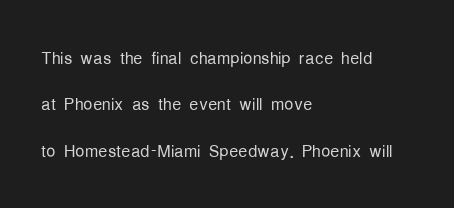
{"italic": "no", "bold": "no", "underline": "no", "align": "left", "line_spacing": "loose", "line_spacing_ratio": 2.02, "letter_spacing": "normal", "letter_spacing_em": 0.0, "glyph_px": 23}
